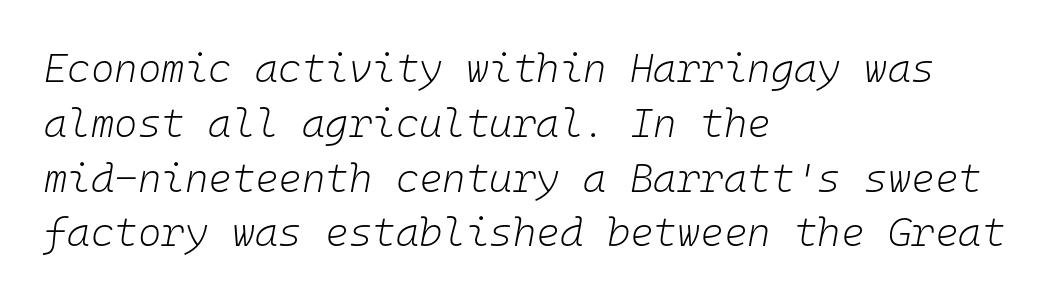
{"italic": "yes", "lean": "right", "slant_degrees": 10, "bold": "no", "weight": "light", "width": "normal", "stroke_contrast": "low", "x_height": "medium", "monospaced": "yes", "underline": "no", "align": "left", "line_spacing": "normal", "line_spacing_ratio": 1.37, "letter_spacing": "normal", "letter_spacing_em": 0.0, "glyph_px": 40}
